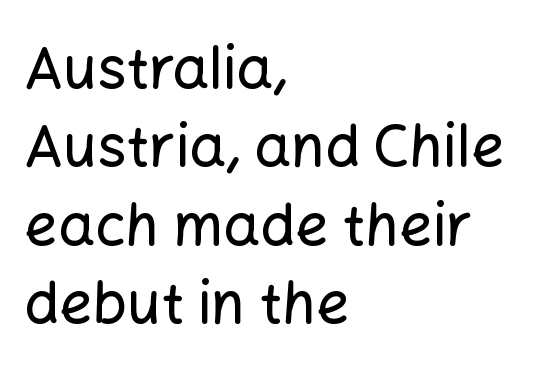
The image shows 58 px sans-serif type, upright; set left-aligned, normal line spacing (1.35x), normal letter spacing, not underlined; low stroke contrast and a medium x-height.
